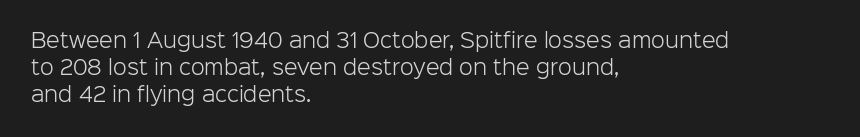
{"italic": "no", "bold": "no", "underline": "no", "align": "left", "line_spacing": "normal", "line_spacing_ratio": 1.35, "letter_spacing": "normal", "letter_spacing_em": 0.0, "glyph_px": 20}
